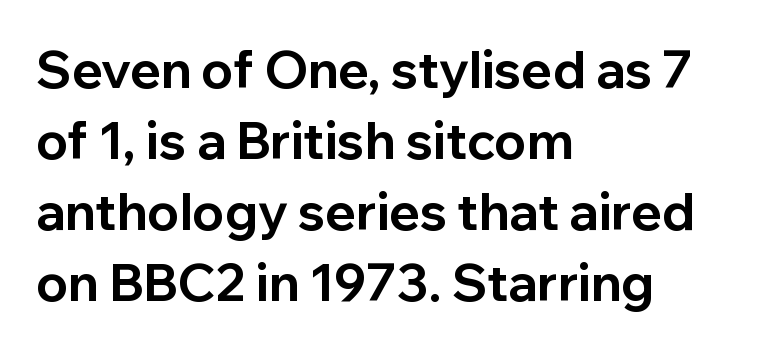
{"serif": "no", "italic": "no", "bold": "yes", "weight": "bold", "width": "normal", "stroke_contrast": "low", "x_height": "medium", "monospaced": "no", "underline": "no", "align": "left", "line_spacing": "normal", "line_spacing_ratio": 1.39, "letter_spacing": "normal", "letter_spacing_em": 0.0, "glyph_px": 51}
